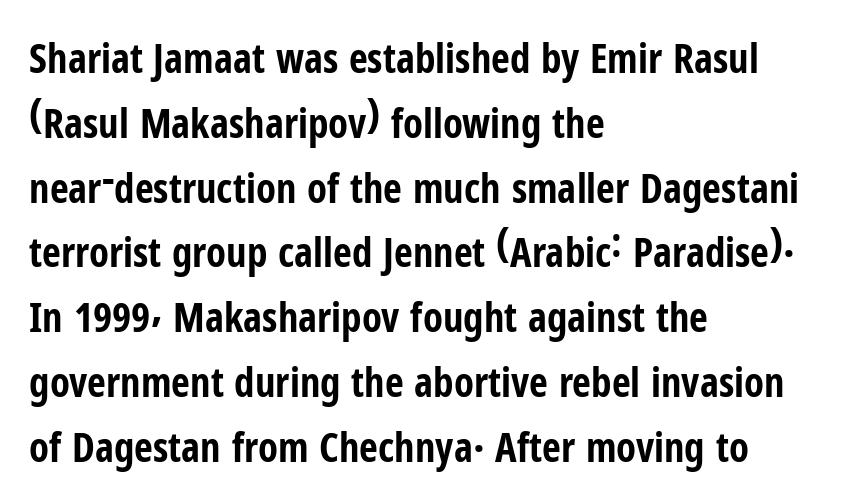
{"serif": "no", "italic": "no", "bold": "yes", "weight": "bold", "width": "condensed", "stroke_contrast": "low", "x_height": "medium", "monospaced": "no", "underline": "no", "align": "left", "line_spacing": "normal", "line_spacing_ratio": 1.58, "letter_spacing": "normal", "letter_spacing_em": 0.0, "glyph_px": 41}
